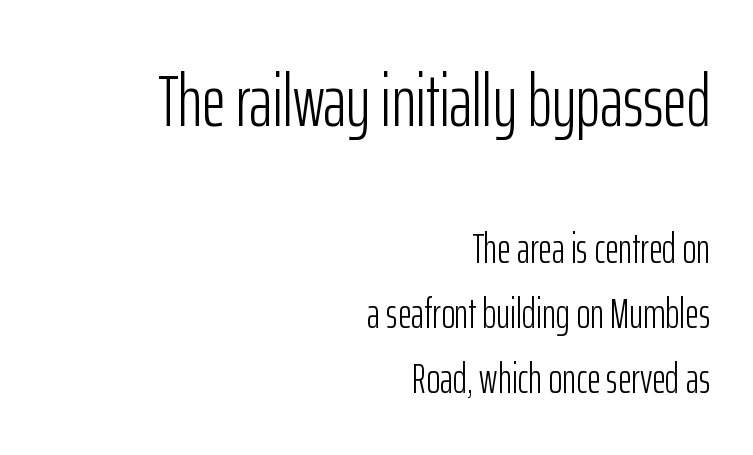
{"serif": "no", "italic": "no", "bold": "no", "weight": "light", "width": "condensed", "stroke_contrast": "low", "x_height": "medium", "monospaced": "no", "underline": "no", "align": "right", "line_spacing": "normal", "line_spacing_ratio": 1.55, "letter_spacing": "normal", "letter_spacing_em": 0.0, "larger_block": "first", "size_ratio": 1.74, "glyph_px": 73}
